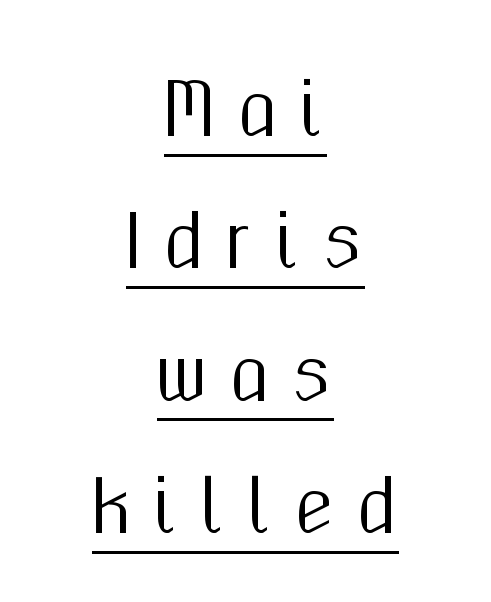
{"serif": "no", "italic": "no", "width": "condensed", "stroke_contrast": "medium", "x_height": "medium", "monospaced": "no", "underline": "yes", "align": "center", "line_spacing_ratio": 1.84, "letter_spacing": "wide", "letter_spacing_em": 0.3, "glyph_px": 72}
